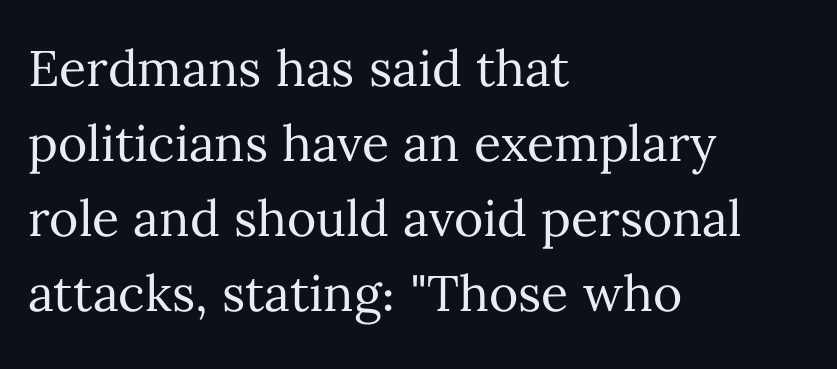
What stands out about the letter spacing? Nothing — it is the standard amount. Reading down the block, your eye returns to a fixed left position each line. Proportional: the letters do not fall into vertical columns. Descenders are the only things crossing below the line. Nothing heavy about these letters — not bold at all.
